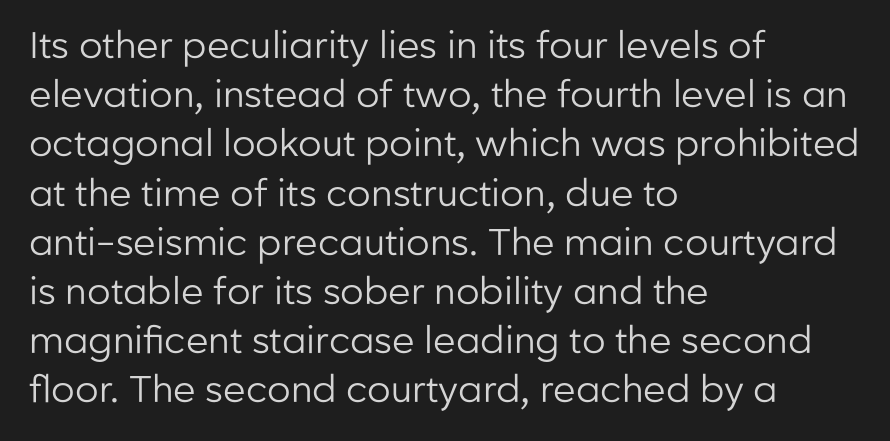
Designer's note — italics off, roman on. Is the type heavy? It reads as light-to-regular instead. Here the designer chose a conventional face with non-uniform glyph widths. Beneath every word, the page is bare.
